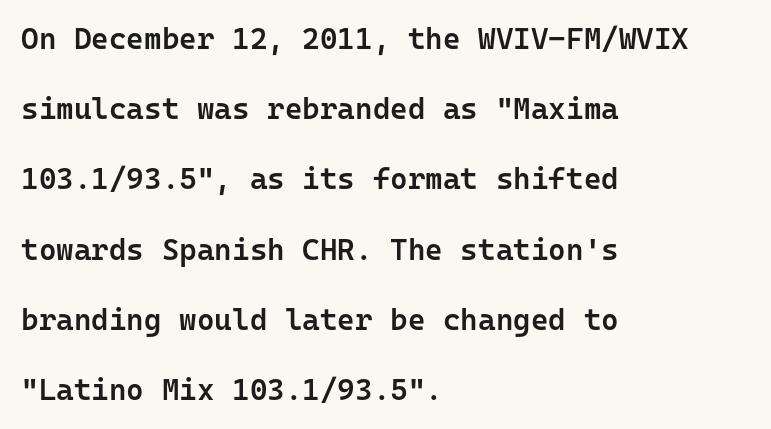
Q: Is the text bold? A: Semi-bold.
Q: Is the text italic (slanted)? A: No, it is upright.
Q: Is the typeface a serif or a sans-serif typeface? A: Sans-serif.
Q: Is the text underlined? A: No.
Q: How is the paragraph aligned? A: Left-aligned.
Q: Is the spacing between letters normal or unusually wide? A: Normal.
Q: Is the spacing between lines tight, normal or loose? A: Loose.
Q: Width (condensed, normal, or wide)? A: Normal.
Q: Stroke contrast? A: Low.
Q: x-height? A: Medium.
Q: Monospaced? A: Yes.
